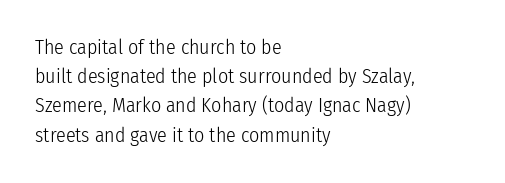
Q: Is the text bold? A: No.
Q: Is the text italic (slanted)? A: No, it is upright.
Q: Is the text underlined? A: No.
Q: How is the paragraph aligned? A: Left-aligned.
Q: Is the spacing between letters normal or unusually wide? A: Normal.
Q: Is the spacing between lines tight, normal or loose? A: Normal.
